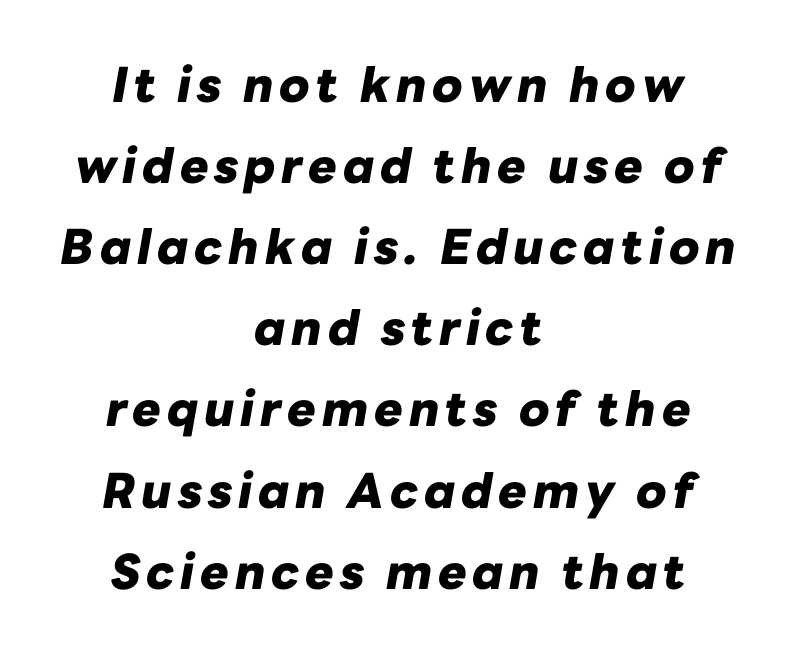
Q: Is the text bold? A: Yes.
Q: Is the text italic (slanted)? A: Yes, it leans right by about 10 degrees.
Q: Is the text underlined? A: No.
Q: How is the paragraph aligned? A: Centered.
Q: Is the spacing between lines tight, normal or loose? A: Normal.
Q: Width (condensed, normal, or wide)? A: Normal.
Q: Stroke contrast? A: Low.
Q: x-height? A: Medium.
Q: Monospaced? A: No.
